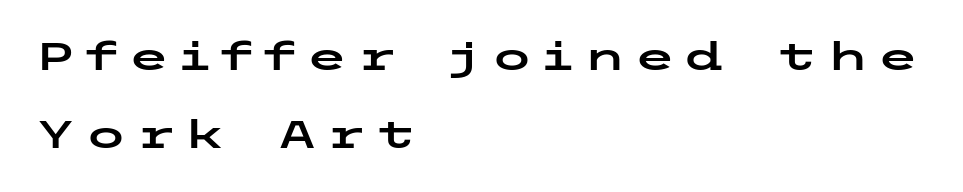
The image shows 38 px wide sans-serif type, upright; set left-aligned, loose line spacing (2.04x), unusually wide letter spacing (+0.22 em), not underlined; low stroke contrast and a medium x-height.
